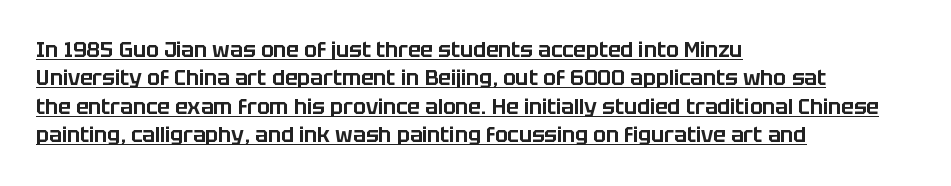
The image shows 21 px text type, upright; set left-aligned, normal line spacing (1.35x), normal letter spacing, underlined.
